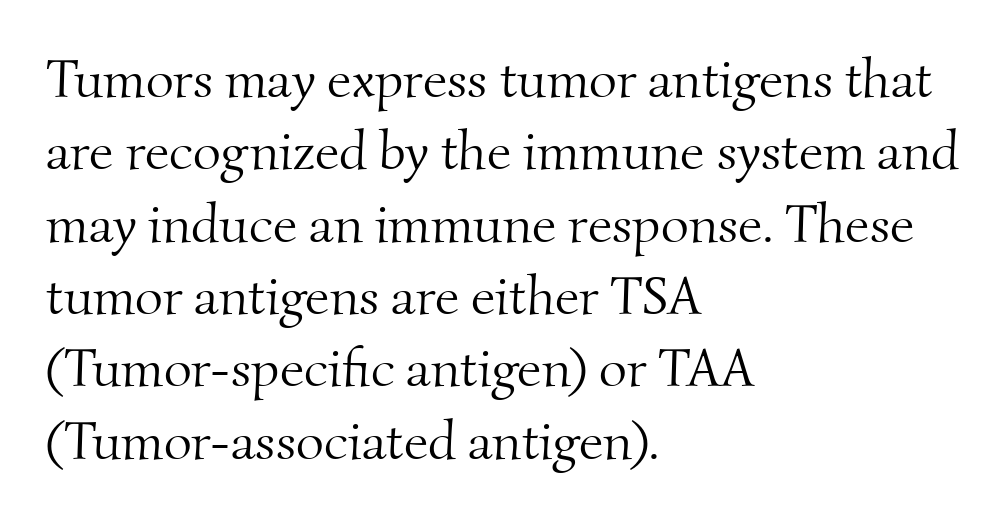
Descenders hang freely into open space. A typesetter would call this proportional, since set widths differ per character. Stroke thickness stays within the range of a standard reading face or lighter. If you measured baseline to baseline, you'd find a middling distance.
